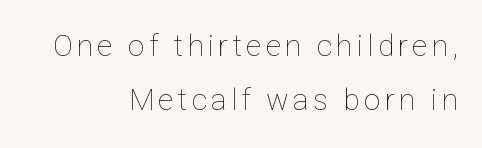
{"italic": "no", "bold": "no", "weight": "thin", "width": "normal", "stroke_contrast": "low", "x_height": "medium", "monospaced": "no", "underline": "no", "align": "right", "line_spacing_ratio": 1.81, "glyph_px": 30}
